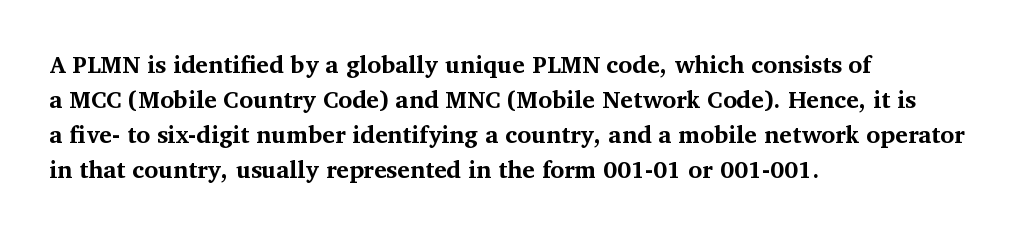
A classic flush-left, rag-right setting is used for this passage. The strokes are fattened all the way to bold. Plain, unruled lines of type. Tracking value appears to be zero — textbook default spacing.
